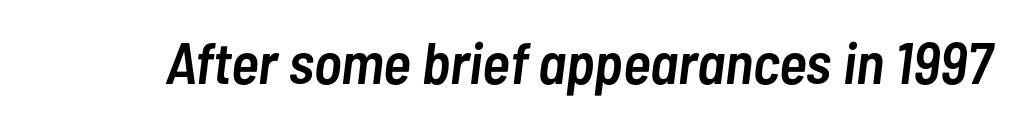
Caption: semibold face, moderately heavy strokes. The typography opts for an oblique posture over an upright one. Characters follow at the spacing the type designer built in. The face used here is proportionally spaced, like ordinary book or web type.
